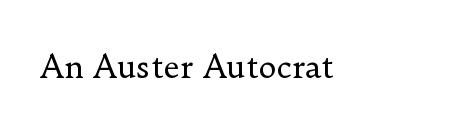
The image shows 31 px regular-weight serif type, upright; set normal letter spacing, not underlined; low stroke contrast and a small x-height.
